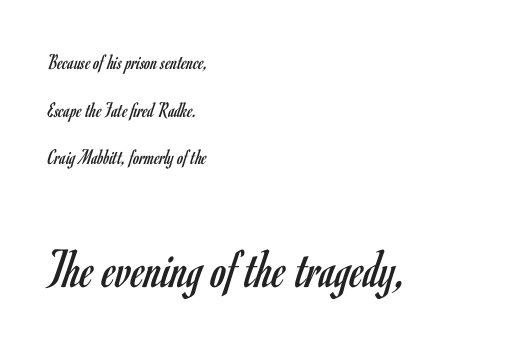
Q: Is the text bold? A: No.
Q: Is the text italic (slanted)? A: Yes.
Q: Is the typeface a serif or a sans-serif typeface? A: Sans-serif.
Q: Is the text underlined? A: No.
Q: How is the paragraph aligned? A: Left-aligned.
Q: Is the spacing between letters normal or unusually wide? A: Normal.
Q: Is the spacing between lines tight, normal or loose? A: Loose.
Q: Which block of text is set in a larger size, the first (top) or the second (bottom)? A: The second (bottom) one.
Q: Width (condensed, normal, or wide)? A: Condensed.
Q: Stroke contrast? A: Low.
Q: x-height? A: Small.
Q: Monospaced? A: No.
